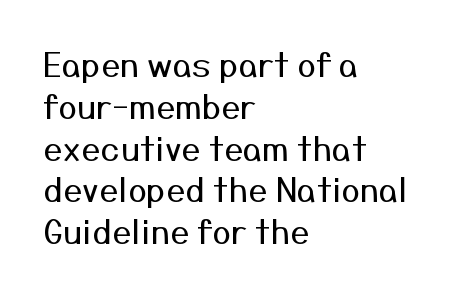
Q: Is the text bold? A: No.
Q: Is the text italic (slanted)? A: No, it is upright.
Q: Is the typeface a serif or a sans-serif typeface? A: Sans-serif.
Q: Is the text underlined? A: No.
Q: How is the paragraph aligned? A: Left-aligned.
Q: Is the spacing between letters normal or unusually wide? A: Normal.
Q: Width (condensed, normal, or wide)? A: Normal.
Q: Stroke contrast? A: Medium.
Q: x-height? A: Medium.
Q: Monospaced? A: No.
